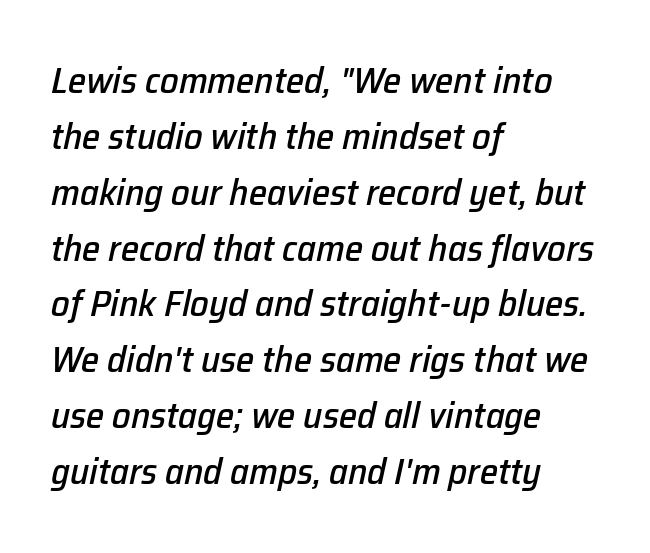
{"italic": "yes", "lean": "right", "slant_degrees": 12, "width": "normal", "stroke_contrast": "low", "x_height": "medium", "monospaced": "no", "underline": "no", "align": "left", "line_spacing": "normal", "line_spacing_ratio": 1.51, "letter_spacing": "normal", "letter_spacing_em": 0.0, "glyph_px": 37}
